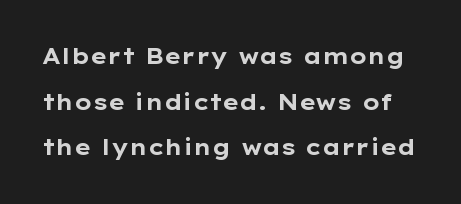
Compared with an ordinary text face, these strokes are far heavier — a full bold. A roman cut, with each character standing at attention. Unmarked baselines from the first word to the last. Is the letter spacing exaggerated? No — it looks like the ordinary default.
